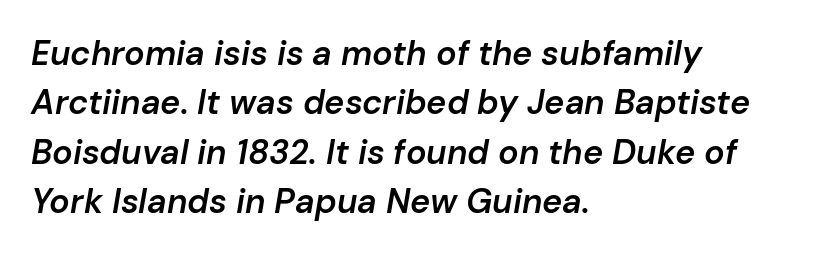
The image shows 34 px semibold type, italic (leaning right); set left-aligned, normal line spacing (1.45x), normal letter spacing, not underlined; low stroke contrast and a medium x-height.
